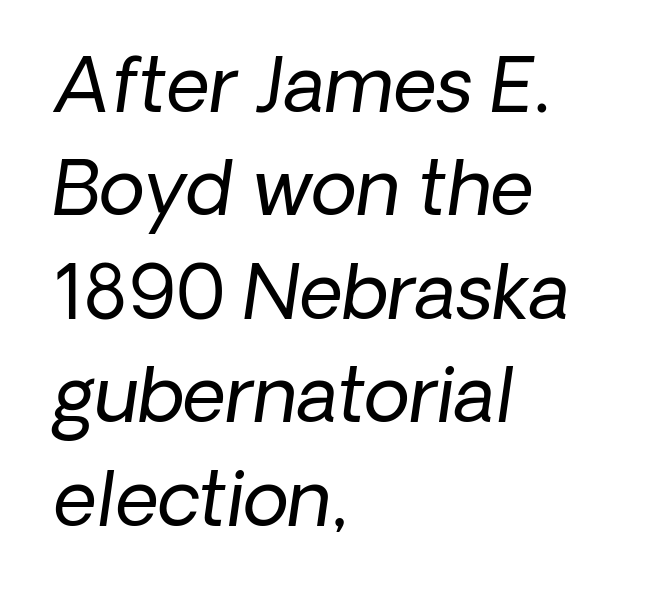
Q: Is the text bold? A: No.
Q: Is the typeface a serif or a sans-serif typeface? A: Sans-serif.
Q: Is the text underlined? A: No.
Q: How is the paragraph aligned? A: Left-aligned.
Q: Is the spacing between letters normal or unusually wide? A: Normal.
Q: Is the spacing between lines tight, normal or loose? A: Normal.
Q: Width (condensed, normal, or wide)? A: Normal.
Q: Stroke contrast? A: Low.
Q: x-height? A: Medium.
Q: Monospaced? A: No.
